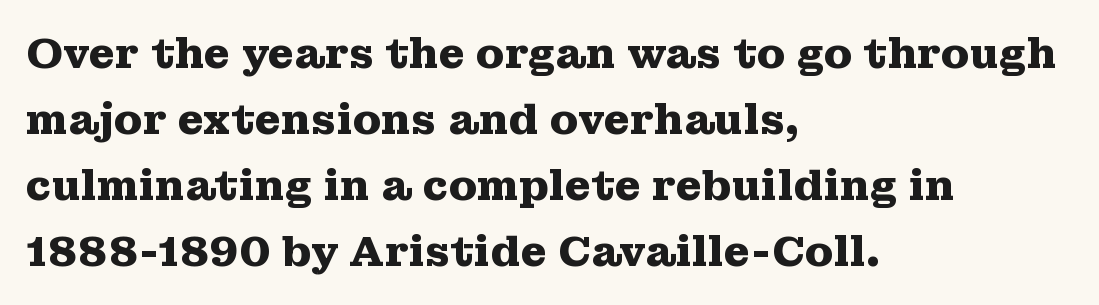
{"serif": "yes", "italic": "no", "bold": "yes", "weight": "heavy", "width": "wide", "stroke_contrast": "medium", "x_height": "medium", "monospaced": "no", "underline": "no", "align": "left", "line_spacing": "normal", "line_spacing_ratio": 1.57, "letter_spacing": "normal", "letter_spacing_em": 0.0, "glyph_px": 42}
